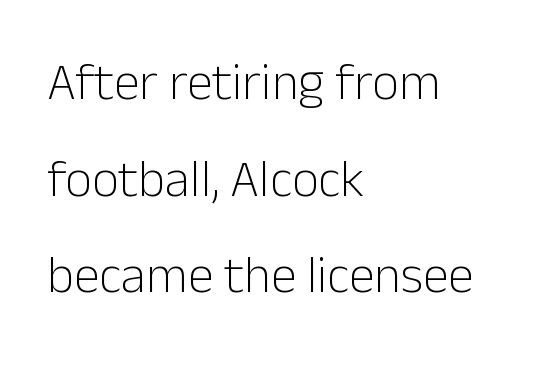
{"serif": "no", "italic": "no", "bold": "no", "weight": "light", "width": "normal", "stroke_contrast": "low", "x_height": "medium", "monospaced": "no", "underline": "no", "align": "left", "line_spacing_ratio": 1.86, "letter_spacing": "normal", "letter_spacing_em": 0.0, "glyph_px": 52}
